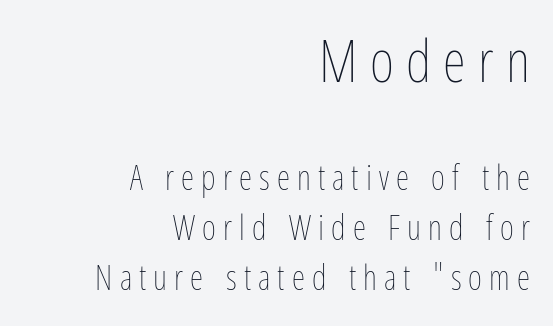
{"italic": "no", "bold": "no", "weight": "thin", "width": "condensed", "stroke_contrast": "low", "x_height": "medium", "monospaced": "no", "underline": "no", "align": "right", "line_spacing": "normal", "line_spacing_ratio": 1.46, "letter_spacing": "wide", "letter_spacing_em": 0.21, "larger_block": "first", "size_ratio": 1.74, "glyph_px": 59}
